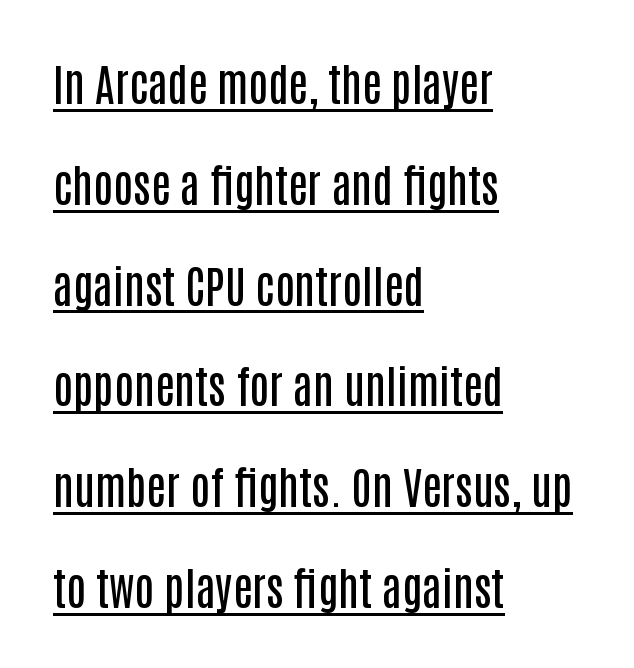
Q: Is the text bold? A: Semi-bold.
Q: Is the text italic (slanted)? A: No, it is upright.
Q: Is the typeface a serif or a sans-serif typeface? A: Sans-serif.
Q: Is the text underlined? A: Yes.
Q: How is the paragraph aligned? A: Left-aligned.
Q: Is the spacing between letters normal or unusually wide? A: Normal.
Q: Is the spacing between lines tight, normal or loose? A: Loose.
Q: Width (condensed, normal, or wide)? A: Condensed.
Q: Stroke contrast? A: Low.
Q: x-height? A: Large.
Q: Monospaced? A: No.
